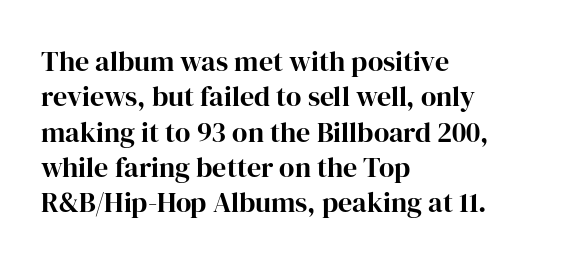
Look at the bottom of the vertical strokes: they flare into serifs here. A typesetter would call this zero additional tracking. Evenly set lines give the paragraph a standard silhouette. The face used here is proportionally spaced, like ordinary book or web type. When letters stand straight like this, we call the style roman or upright.
